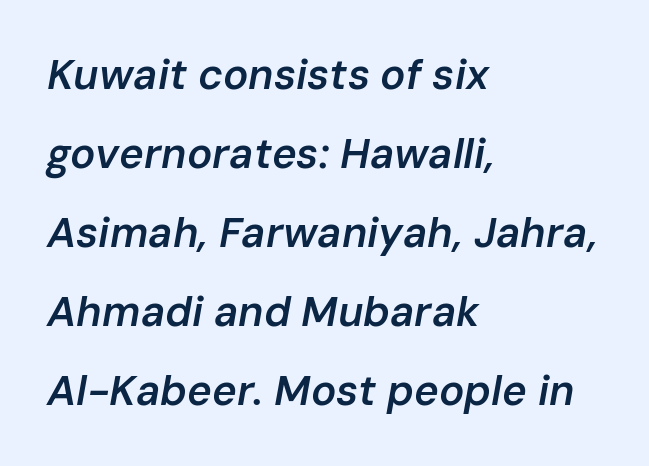
Q: Is the text bold? A: Semi-bold.
Q: Is the text italic (slanted)? A: Yes, it leans right by about 10 degrees.
Q: Is the text underlined? A: No.
Q: How is the paragraph aligned? A: Left-aligned.
Q: Is the spacing between letters normal or unusually wide? A: Normal.
Q: Width (condensed, normal, or wide)? A: Normal.
Q: Stroke contrast? A: Low.
Q: x-height? A: Medium.
Q: Monospaced? A: No.
